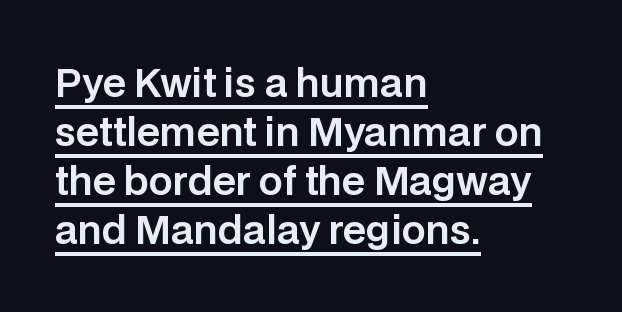
Q: Is the text italic (slanted)? A: No, it is upright.
Q: Is the typeface a serif or a sans-serif typeface? A: Sans-serif.
Q: Is the text underlined? A: Yes.
Q: How is the paragraph aligned? A: Left-aligned.
Q: Is the spacing between letters normal or unusually wide? A: Normal.
Q: Is the spacing between lines tight, normal or loose? A: Normal.
Q: Width (condensed, normal, or wide)? A: Normal.
Q: Stroke contrast? A: Low.
Q: x-height? A: Large.
Q: Monospaced? A: No.
